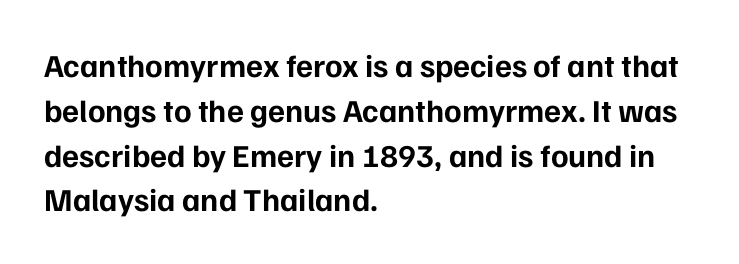
The letters sit at their default tracking, neither squeezed nor spread. The ragged edge is on the right, which tells us the setting is flush left. Vertical strokes here are truly vertical. Anything drawn beneath the words? Only blank space.
